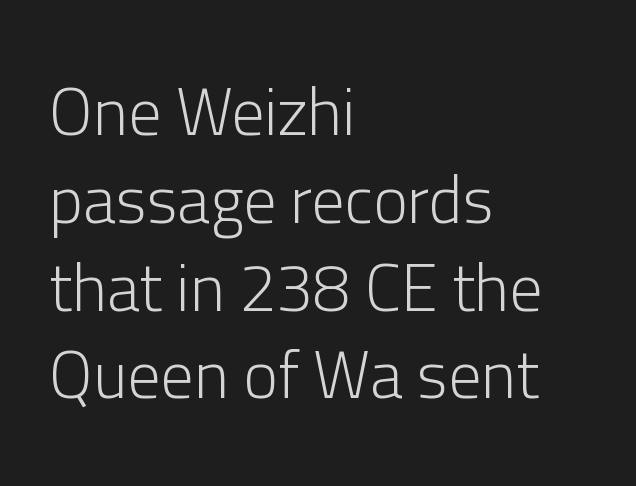
{"serif": "no", "italic": "no", "bold": "no", "weight": "light", "width": "normal", "stroke_contrast": "low", "x_height": "medium", "monospaced": "no", "underline": "no", "align": "left", "line_spacing": "normal", "line_spacing_ratio": 1.33, "letter_spacing": "normal", "letter_spacing_em": 0.0, "glyph_px": 66}
